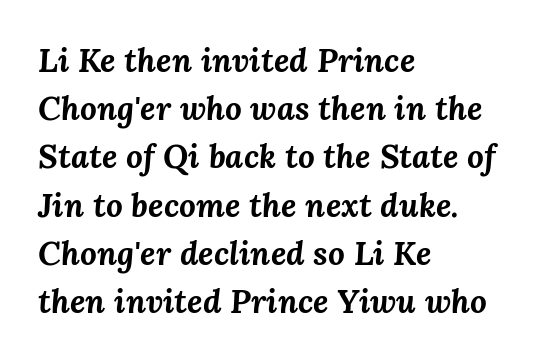
Typographic density is high because the face is bold. Does the lettering tilt? It does — this is italic. The string is rendered with underlining switched off. The passage shown is typed in a proportional face where columns would drift. Standard letterfit; no display-style spreading of the glyphs.
